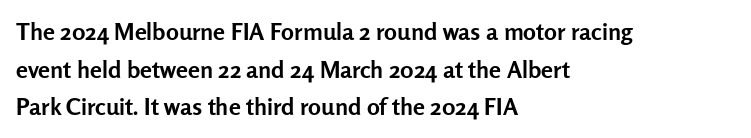
Heavy, bold letterforms. Quick note: underline off. The space between consecutive lines is moderate. This is roman type, the default non-slanted kind. The compositor pushed each line to the left boundary.
